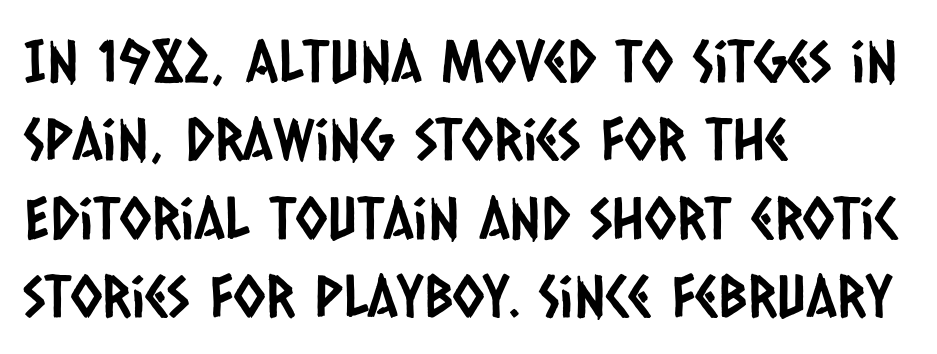
The image shows 58 px condensed sans-serif type; set left-aligned, normal line spacing (1.35x), normal letter spacing, not underlined; low stroke contrast and a large x-height.
